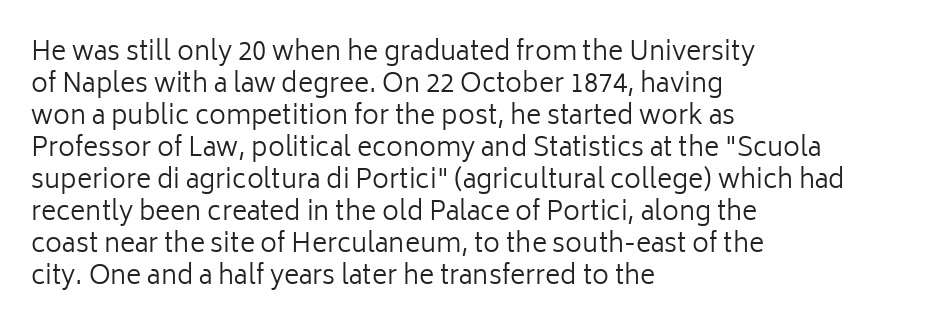
The passage shown is not underscored anywhere. Words appear dense and cohesive because spacing is normal. Alignment: flush left. Unlike italic type, these characters show no tilt at all.
